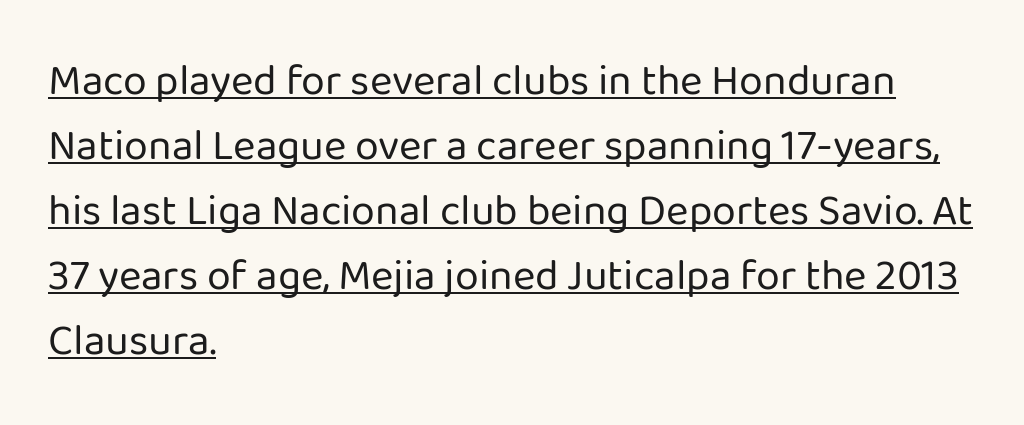
{"serif": "no", "italic": "no", "bold": "no", "weight": "regular", "width": "normal", "stroke_contrast": "low", "x_height": "medium", "monospaced": "no", "underline": "yes", "align": "left", "line_spacing": "normal", "line_spacing_ratio": 1.51, "letter_spacing": "normal", "letter_spacing_em": 0.0, "glyph_px": 43}
